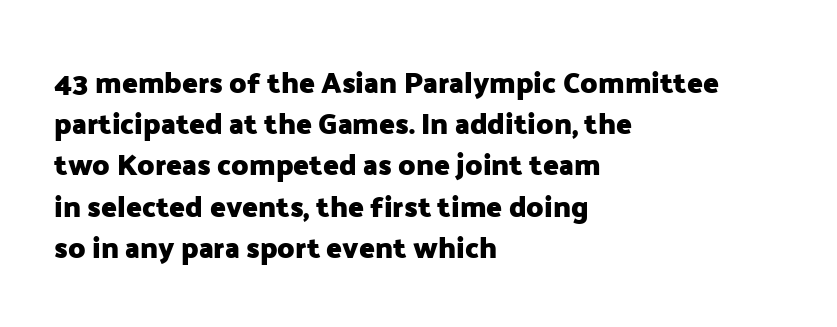
Spacing verdict: proportional, widths tailored to each character. There is no visible air inserted between adjacent glyphs. The passage shown stacks its lines at a standard gap. Font category for this specimen: sans-serif. The gap between lines stays unmarked.
